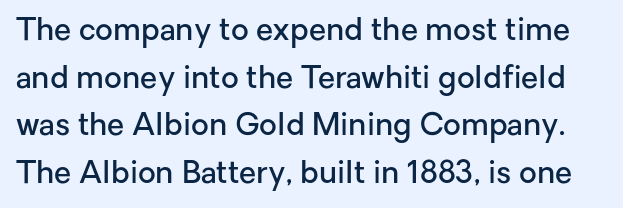
This rendering leaves character spacing at its baseline value. The text was rendered using a sans face with plain stroke endings. Spacing verdict: proportional, widths tailored to each character. The letters are semibold — heavier than regular but short of a full bold. Honestly, the row spacing looks completely unremarkable.
